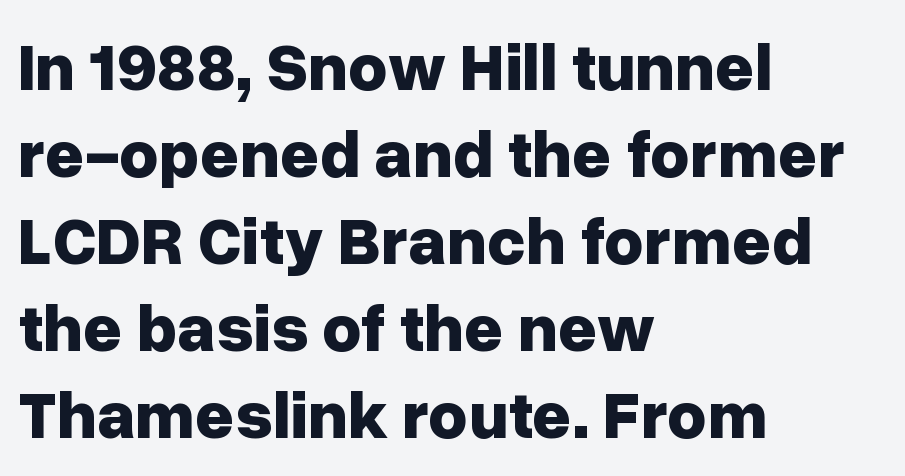
Varying glyph widths throughout — classic text-font behaviour. You'd pick this weight for a headline — it's a proper bold. In terms of letterform style, serifs are entirely absent. A classic flush-left, rag-right setting is used for this passage. The rows are spaced the way most documents space them.
